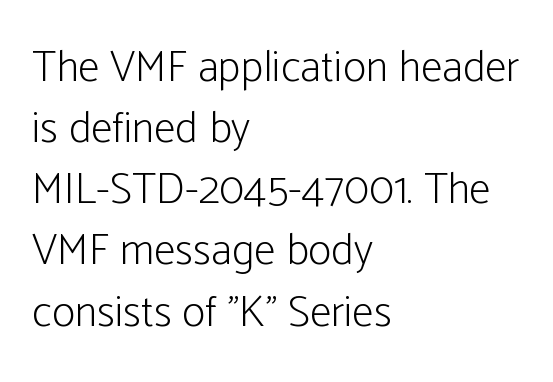
Descenders hang freely into open space. The font family rendered here belongs to the sans-serif group. Every character sits straight up, as roman type does. Proportional: the letters do not fall into vertical columns. The gaps between neighbouring characters are ordinary and unremarkable.
